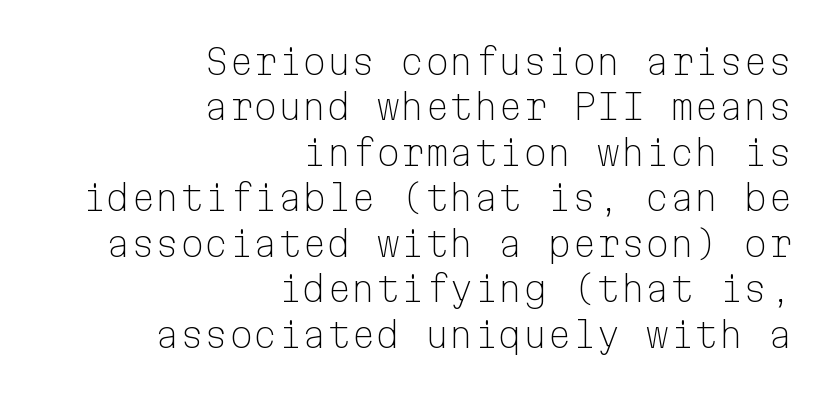
The image shows 35 px light sans-serif type, upright, monospaced; set right-aligned, normal line spacing (1.3x), normal letter spacing, not underlined; low stroke contrast and a medium x-height.
